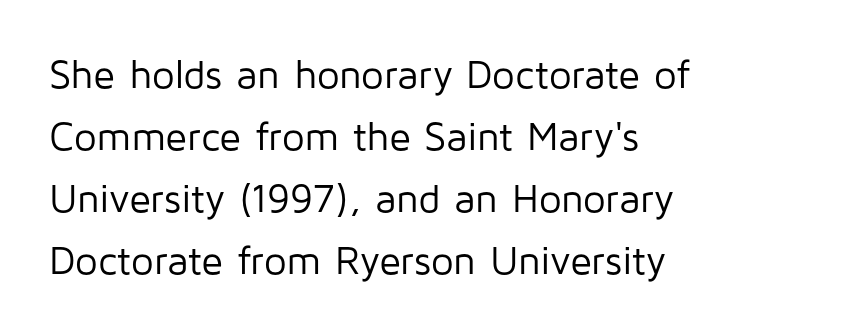
Q: Is the text bold? A: No.
Q: Is the text italic (slanted)? A: No, it is upright.
Q: Is the typeface a serif or a sans-serif typeface? A: Sans-serif.
Q: Is the text underlined? A: No.
Q: How is the paragraph aligned? A: Left-aligned.
Q: Is the spacing between letters normal or unusually wide? A: Normal.
Q: Is the spacing between lines tight, normal or loose? A: Normal.
Q: Width (condensed, normal, or wide)? A: Normal.
Q: Stroke contrast? A: Low.
Q: x-height? A: Medium.
Q: Monospaced? A: No.
